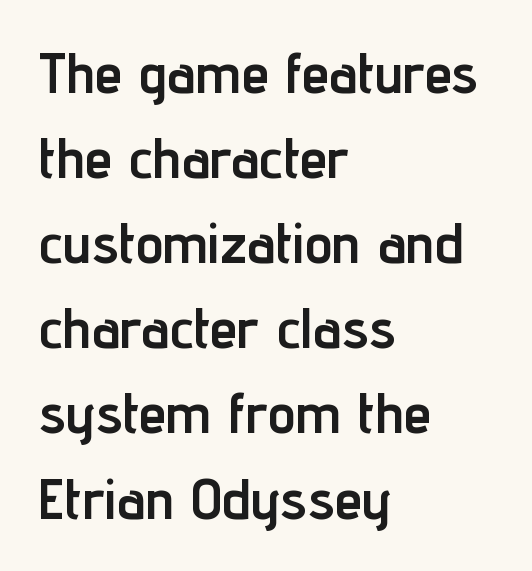
The image shows 56 px semibold, condensed sans-serif type, upright; set left-aligned, normal line spacing (1.52x), normal letter spacing, not underlined; low stroke contrast and a medium x-height.
